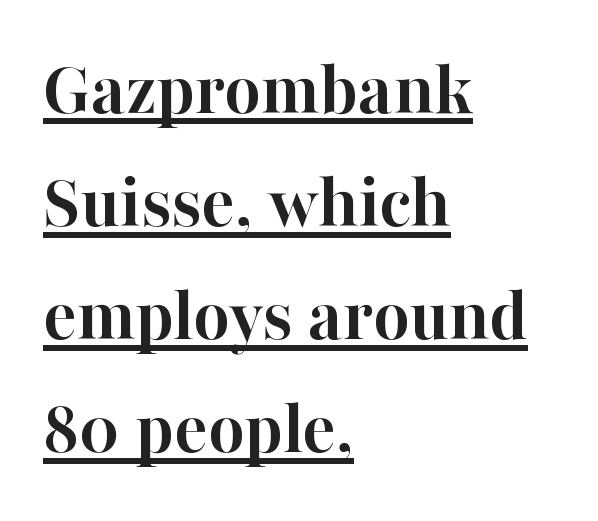
{"serif": "yes", "italic": "no", "bold": "yes", "weight": "semibold", "width": "normal", "stroke_contrast": "high", "x_height": "medium", "monospaced": "no", "underline": "yes", "align": "left", "line_spacing": "normal", "line_spacing_ratio": 1.45, "letter_spacing": "normal", "letter_spacing_em": 0.0, "glyph_px": 78}
